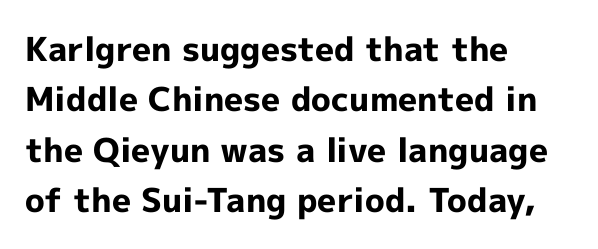
The type is set solid horizontally, with unmodified tracking. These lines are set flush left with a ragged right edge. Decoration check: the copy has no underline. The specimen reads as upright at a glance. A typesetter would call this leading conventional body-copy spacing.
